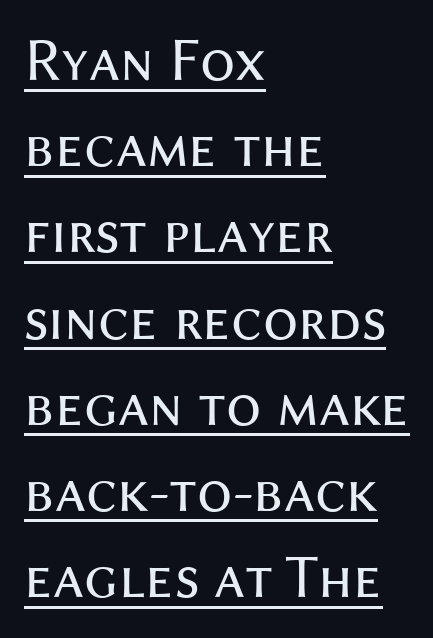
The image shows 62 px regular-weight sans-serif type, upright; set left-aligned, normal line spacing (1.39x), normal letter spacing, underlined; medium stroke contrast and a medium x-height.
